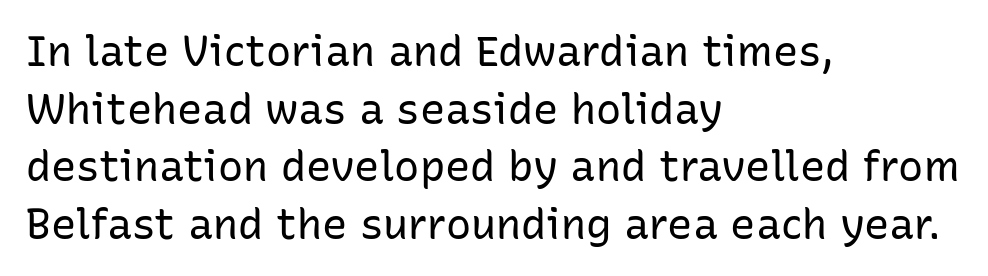
{"serif": "no", "italic": "no", "bold": "no", "weight": "regular", "width": "normal", "stroke_contrast": "low", "x_height": "medium", "monospaced": "no", "underline": "no", "align": "left", "line_spacing": "normal", "line_spacing_ratio": 1.37, "letter_spacing": "normal", "letter_spacing_em": 0.0, "glyph_px": 42}
